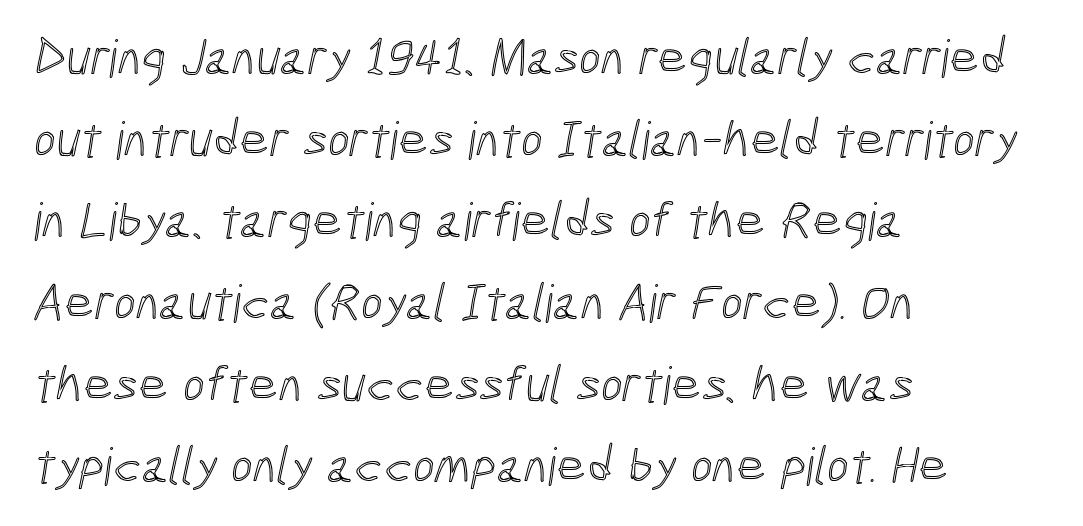
The image shows 52 px condensed type; set left-aligned, normal line spacing (1.57x), normal letter spacing, not underlined; a medium x-height.
